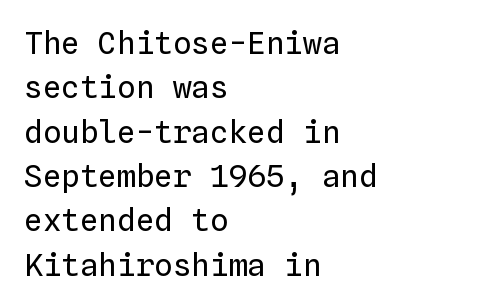
{"italic": "no", "bold": "no", "weight": "regular", "width": "normal", "stroke_contrast": "low", "x_height": "medium", "monospaced": "yes", "underline": "no", "align": "left", "line_spacing": "normal", "line_spacing_ratio": 1.43, "letter_spacing": "normal", "letter_spacing_em": 0.0, "glyph_px": 31}
